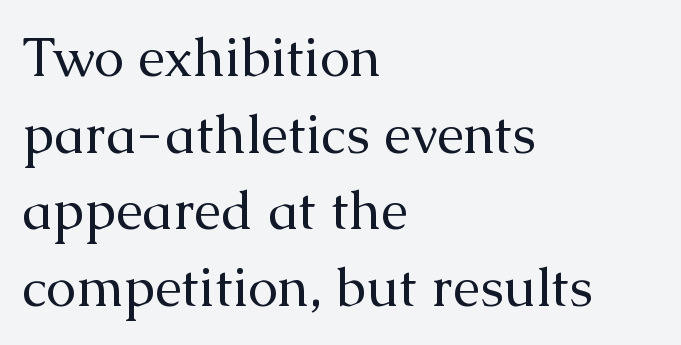
Q: Is the text bold? A: No.
Q: Is the text italic (slanted)? A: No, it is upright.
Q: Is the typeface a serif or a sans-serif typeface? A: Serif.
Q: Is the text underlined? A: No.
Q: How is the paragraph aligned? A: Left-aligned.
Q: Is the spacing between letters normal or unusually wide? A: Normal.
Q: Is the spacing between lines tight, normal or loose? A: Normal.
Q: Width (condensed, normal, or wide)? A: Normal.
Q: Stroke contrast? A: Medium.
Q: x-height? A: Medium.
Q: Monospaced? A: No.
